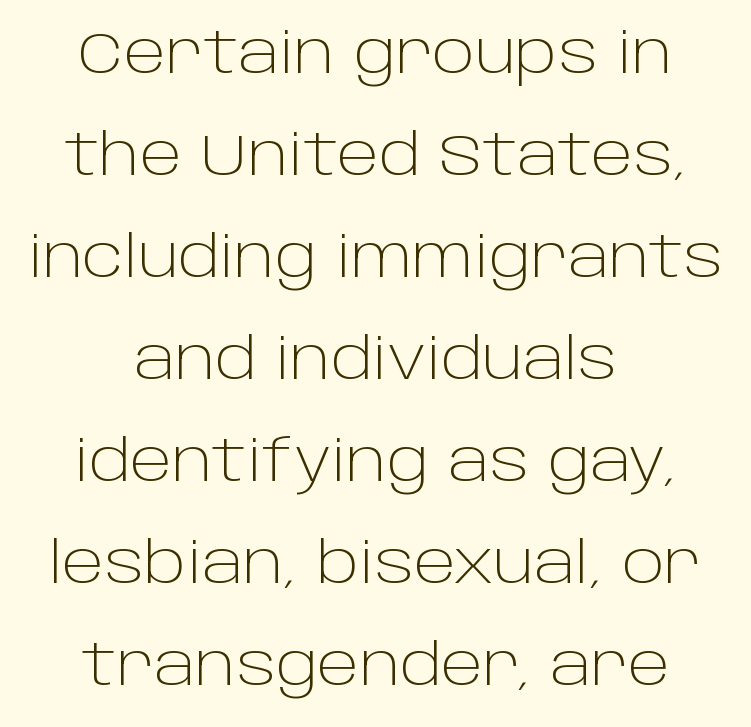
The image shows 57 px light sans-serif type, upright; set centered, line spacing 1.79x, normal letter spacing, not underlined; low stroke contrast and a large x-height.
